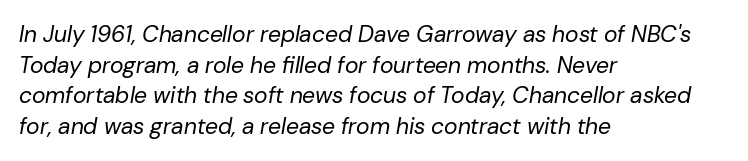
Q: Is the text bold? A: No.
Q: Is the text italic (slanted)? A: Yes, it leans right by about 10 degrees.
Q: Is the text underlined? A: No.
Q: How is the paragraph aligned? A: Left-aligned.
Q: Is the spacing between letters normal or unusually wide? A: Normal.
Q: Is the spacing between lines tight, normal or loose? A: Normal.
